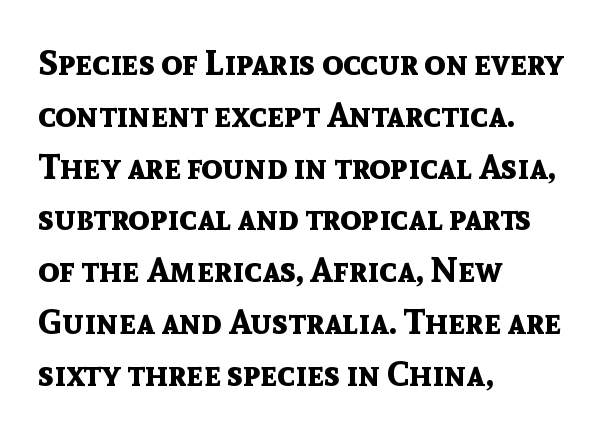
The image shows 35 px bold sans-serif type, upright; set left-aligned, normal line spacing (1.48x), normal letter spacing, not underlined; a medium x-height.
